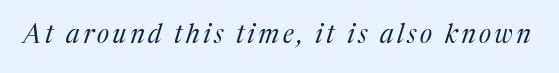
{"italic": "yes", "lean": "right", "slant_degrees": 17, "bold": "no", "underline": "no", "glyph_px": 26}
